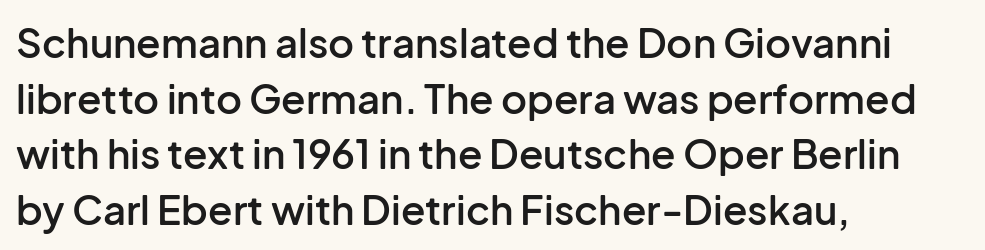
This is roman type, the default non-slanted kind. Quick note: interline space is typical. The face used here is proportionally spaced, like ordinary book or web type. The passage is arranged the way most books set body copy — flush left. Default kerning and tracking; the words read as compact shapes.
